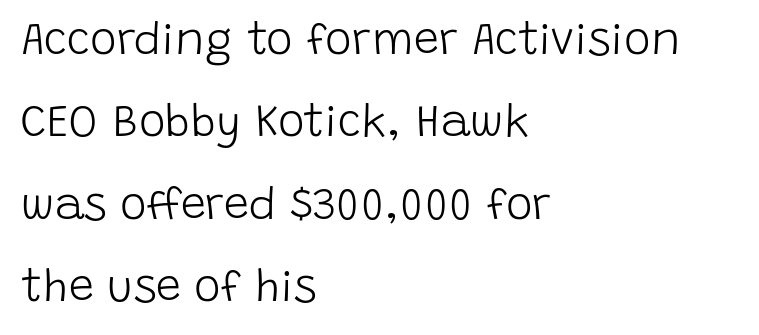
Q: Is the text bold? A: No.
Q: Is the text italic (slanted)? A: No, it is upright.
Q: Is the typeface a serif or a sans-serif typeface? A: Sans-serif.
Q: Is the text underlined? A: No.
Q: How is the paragraph aligned? A: Left-aligned.
Q: Is the spacing between letters normal or unusually wide? A: Normal.
Q: Width (condensed, normal, or wide)? A: Normal.
Q: Stroke contrast? A: Low.
Q: x-height? A: Large.
Q: Monospaced? A: No.
